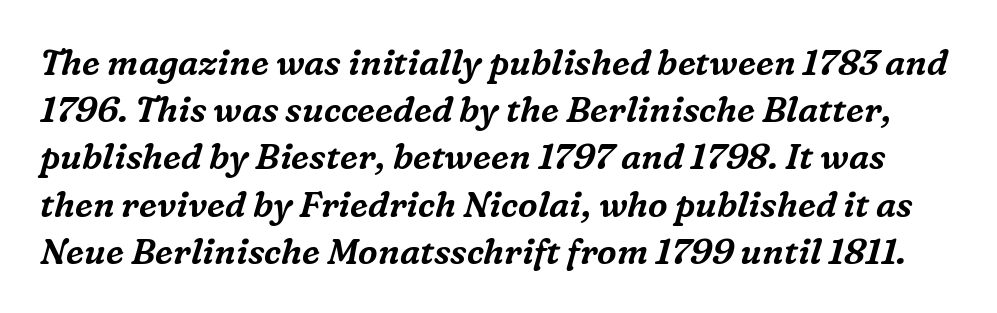
The face used here is proportionally spaced, like ordinary book or web type. Clear beneath every line of the passage. Looking at the ascenders, they clearly lean. What's the leading like? Ordinary, nothing unusual. Old-style or modern, the face here clearly has serifs. The passage shown has conventional tracking throughout.
